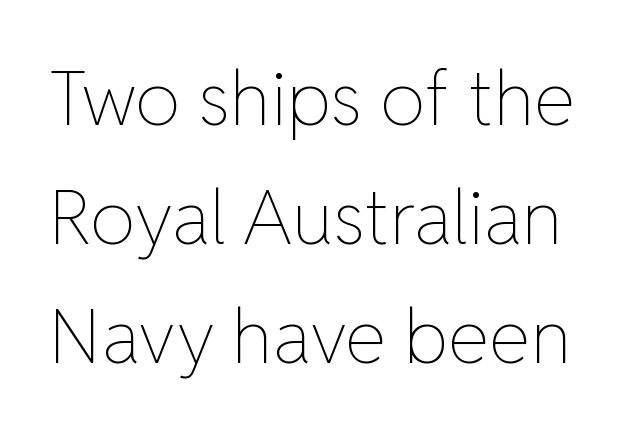
{"italic": "no", "bold": "no", "weight": "thin", "width": "normal", "stroke_contrast": "low", "x_height": "medium", "monospaced": "no", "underline": "no", "line_spacing": "normal", "line_spacing_ratio": 1.59, "letter_spacing": "normal", "letter_spacing_em": 0.0, "glyph_px": 75}
